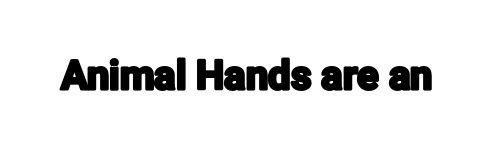
{"serif": "no", "italic": "no", "width": "condensed", "stroke_contrast": "low", "x_height": "medium", "monospaced": "no", "underline": "no", "letter_spacing": "normal", "letter_spacing_em": 0.0, "glyph_px": 40}
